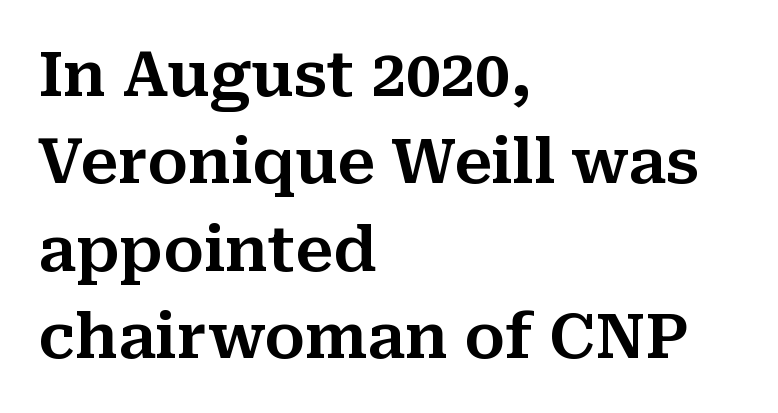
The image shows 62 px serif type, upright; set left-aligned, normal line spacing (1.41x), normal letter spacing, not underlined; medium stroke contrast and a medium x-height.
